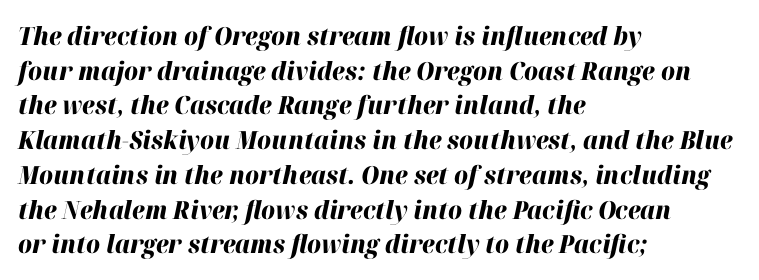
Q: Is the text bold? A: Yes.
Q: Is the text italic (slanted)? A: Yes, it leans right by about 12 degrees.
Q: Is the text underlined? A: No.
Q: How is the paragraph aligned? A: Left-aligned.
Q: Is the spacing between letters normal or unusually wide? A: Normal.
Q: Is the spacing between lines tight, normal or loose? A: Normal.
